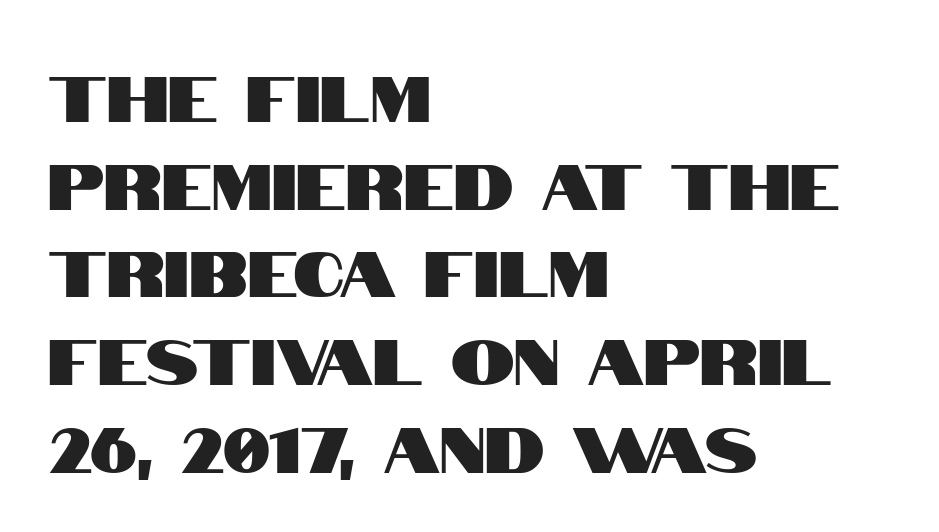
{"serif": "no", "italic": "no", "width": "condensed", "stroke_contrast": "high", "x_height": "large", "monospaced": "no", "underline": "no", "align": "left", "line_spacing": "normal", "line_spacing_ratio": 1.37, "letter_spacing": "normal", "letter_spacing_em": 0.0, "glyph_px": 64}
